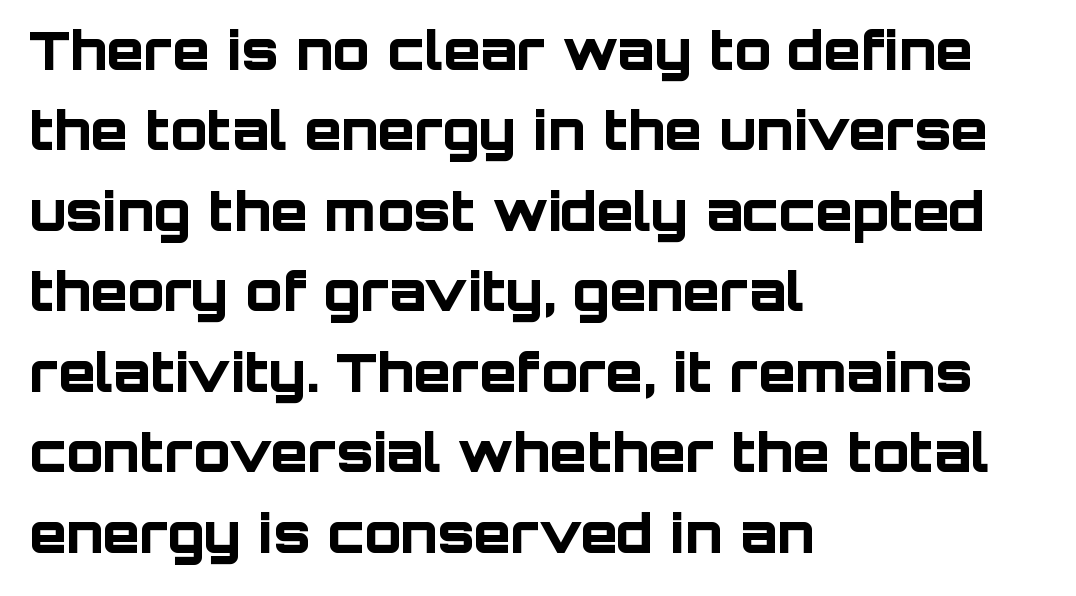
The image shows 54 px bold sans-serif type, upright; set left-aligned, normal line spacing (1.49x), normal letter spacing, not underlined; low stroke contrast and a large x-height.
